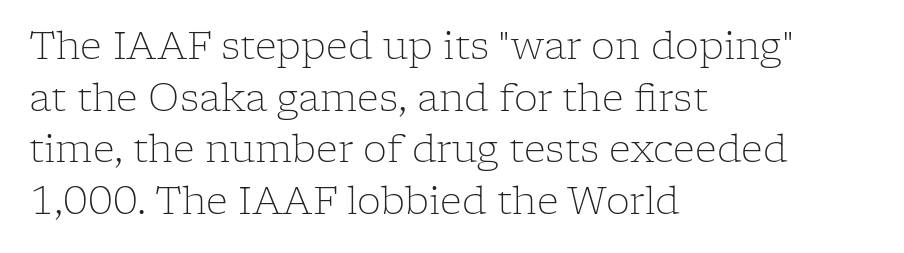
The image shows 38 px light serif type, upright; set left-aligned, normal line spacing (1.36x), normal letter spacing, not underlined; low stroke contrast and a medium x-height.
